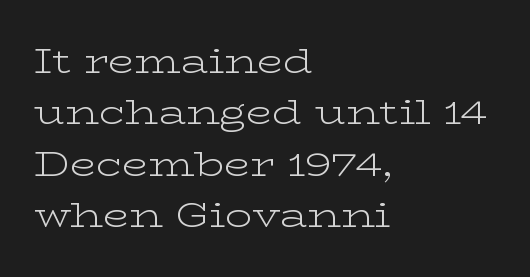
Is there any slant? The stems are plumb. This reads as an unemphasized weight, regular at the heaviest. This rendering features lettering with no underline. The typesetter chose a ragged-right arrangement here.
